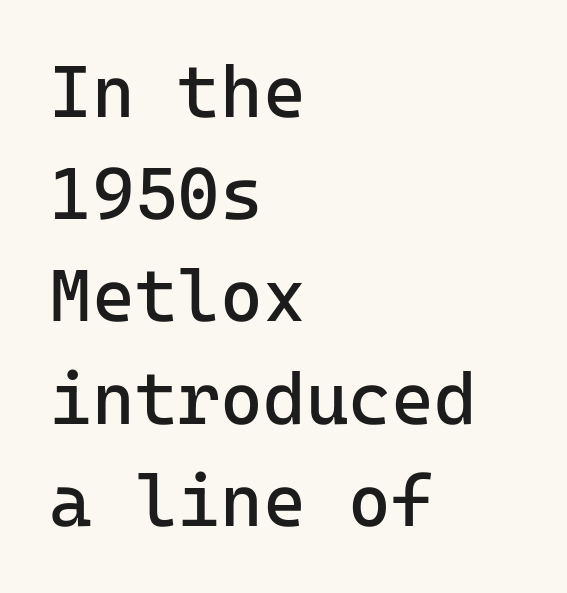
{"serif": "no", "italic": "no", "bold": "no", "weight": "regular", "width": "normal", "stroke_contrast": "low", "x_height": "medium", "monospaced": "yes", "underline": "no", "align": "left", "line_spacing": "normal", "line_spacing_ratio": 1.4, "letter_spacing": "normal", "letter_spacing_em": 0.0, "glyph_px": 73}
